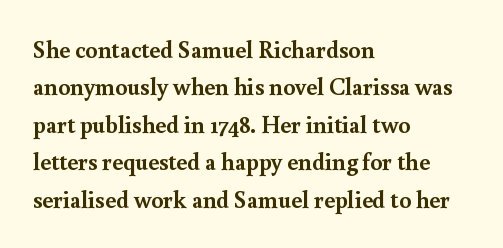
Underline: absent. Strokes here are thick enough to call this a true bold. This block has exactly the height ordinary leading produces. Standard letterfit; no display-style spreading of the glyphs. The lines are quadded left.
